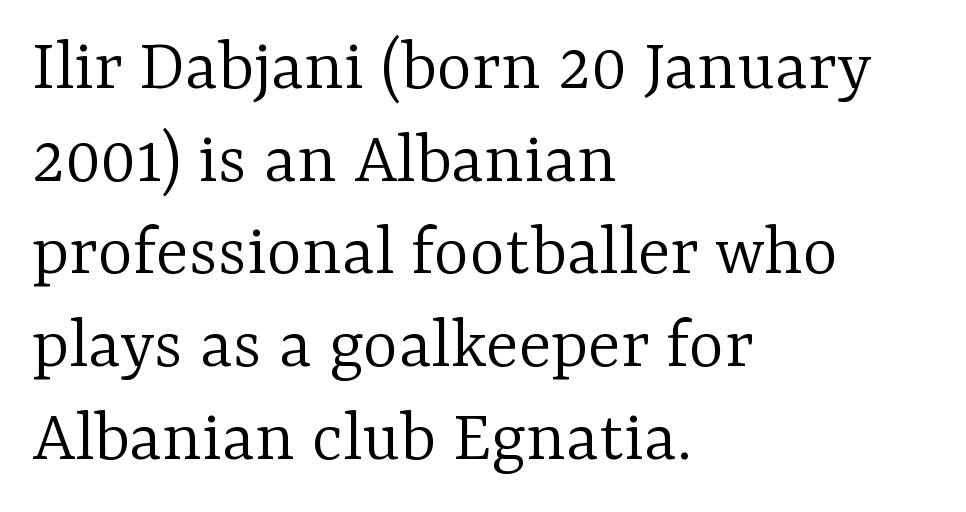
The image shows 76 px light serif type, upright; set left-aligned, line spacing 1.22x, normal letter spacing, not underlined; low stroke contrast and a medium x-height.
